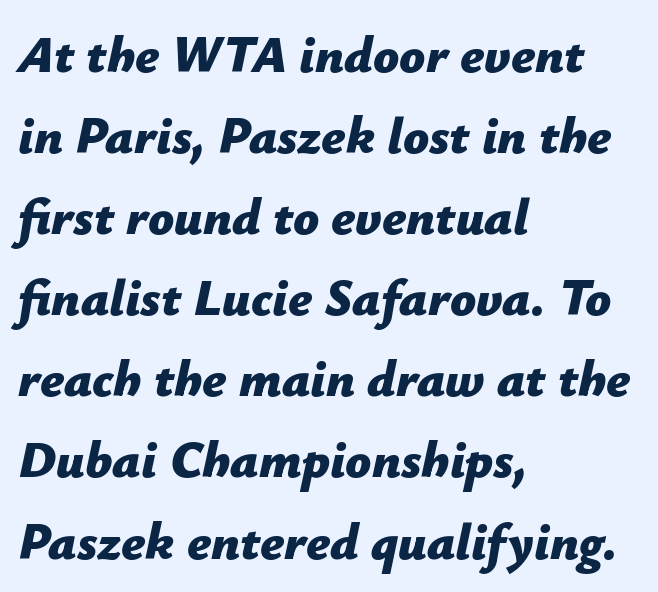
{"italic": "yes", "lean": "right", "slant_degrees": 12, "bold": "yes", "weight": "bold", "width": "normal", "stroke_contrast": "low", "x_height": "medium", "monospaced": "no", "underline": "no", "align": "left", "line_spacing": "normal", "line_spacing_ratio": 1.59, "letter_spacing": "normal", "letter_spacing_em": 0.0, "glyph_px": 51}
